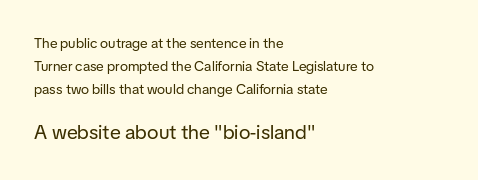
The image shows 20 px text type, upright; set left-aligned, normal line spacing (1.65x), normal letter spacing, not underlined; the second (bottom) block is 1.43x larger.
